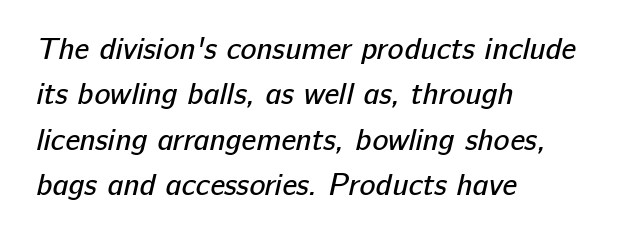
{"serif": "no", "bold": "no", "weight": "regular", "width": "normal", "stroke_contrast": "low", "x_height": "medium", "monospaced": "no", "underline": "no", "align": "left", "line_spacing": "normal", "line_spacing_ratio": 1.51, "letter_spacing": "normal", "letter_spacing_em": 0.0, "glyph_px": 30}
